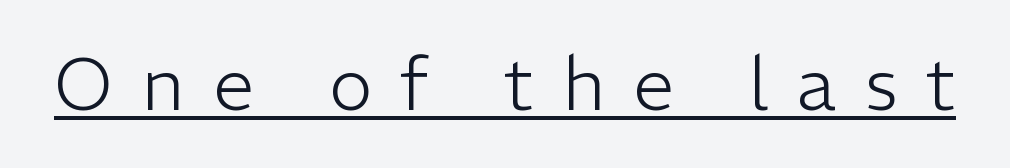
{"serif": "no", "italic": "no", "bold": "no", "weight": "light", "width": "normal", "stroke_contrast": "low", "x_height": "medium", "monospaced": "no", "underline": "yes", "letter_spacing": "wide", "letter_spacing_em": 0.39, "glyph_px": 73}
